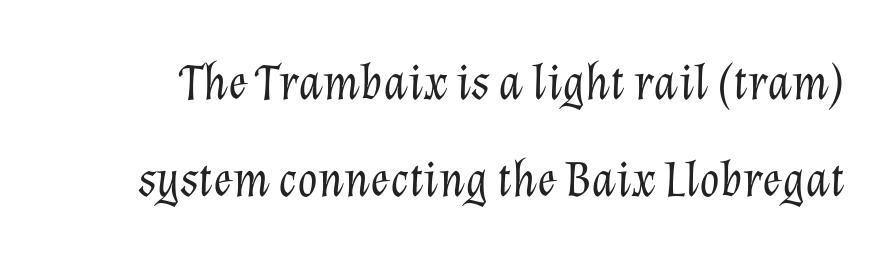
Q: Is the text bold? A: No.
Q: Is the text italic (slanted)? A: Yes, it leans right by about 12 degrees.
Q: Is the text underlined? A: No.
Q: Is the spacing between letters normal or unusually wide? A: Normal.
Q: Width (condensed, normal, or wide)? A: Normal.
Q: Stroke contrast? A: Low.
Q: x-height? A: Medium.
Q: Monospaced? A: No.
